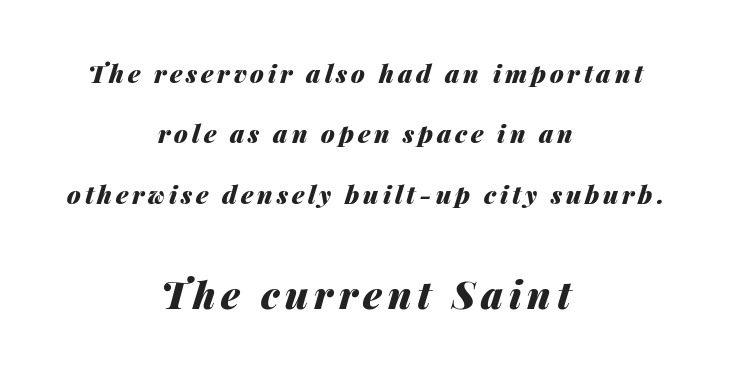
This layout puts the modest block above and the oversized block below. Students, observe: this is what heavily led, spacious text looks like. Pretty heavy lettering here — definitely bold. Italic? Definitely — the glyphs are oblique.
